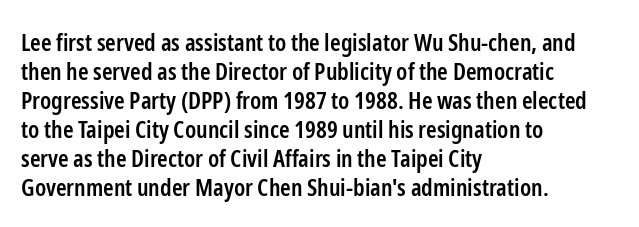
Q: Is the text bold? A: Semi-bold.
Q: Is the text italic (slanted)? A: No, it is upright.
Q: Is the text underlined? A: No.
Q: How is the paragraph aligned? A: Left-aligned.
Q: Is the spacing between letters normal or unusually wide? A: Normal.
